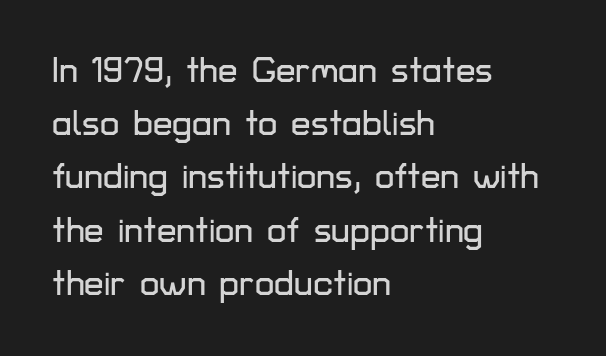
Q: Is the text italic (slanted)? A: No, it is upright.
Q: Is the typeface a serif or a sans-serif typeface? A: Sans-serif.
Q: Is the text underlined? A: No.
Q: How is the paragraph aligned? A: Left-aligned.
Q: Is the spacing between letters normal or unusually wide? A: Normal.
Q: Is the spacing between lines tight, normal or loose? A: Normal.
Q: Width (condensed, normal, or wide)? A: Normal.
Q: Stroke contrast? A: Low.
Q: x-height? A: Medium.
Q: Monospaced? A: No.
